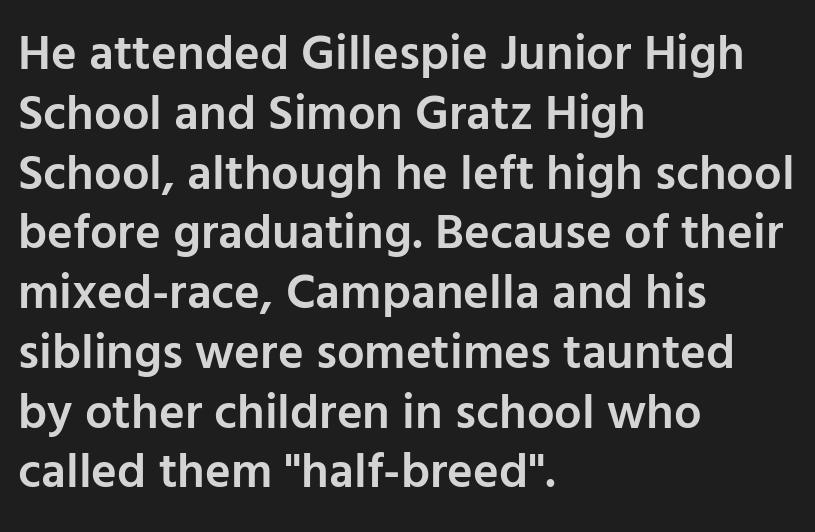
Q: Is the text bold? A: Semi-bold.
Q: Is the text italic (slanted)? A: No, it is upright.
Q: Is the typeface a serif or a sans-serif typeface? A: Sans-serif.
Q: Is the text underlined? A: No.
Q: How is the paragraph aligned? A: Left-aligned.
Q: Is the spacing between letters normal or unusually wide? A: Normal.
Q: Width (condensed, normal, or wide)? A: Normal.
Q: Stroke contrast? A: Low.
Q: x-height? A: Medium.
Q: Monospaced? A: No.
